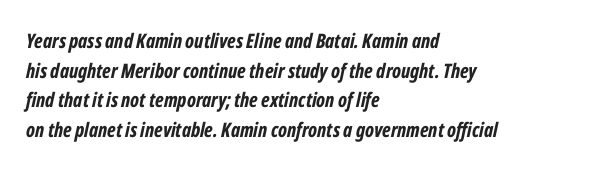
The image shows 20 px bold type, italic (leaning right); set left-aligned, normal line spacing (1.48x), normal letter spacing, not underlined.
